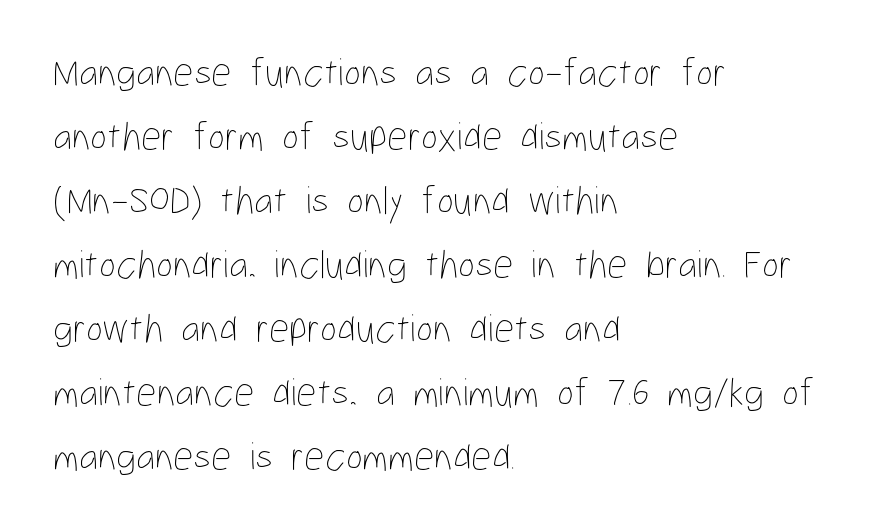
Note the varied advance widths — an 'i' is clearly narrower than an 'm'. Line beginnings align vertically; line endings do not. Only glyphs here, with clear space below each row. The tracking reads as untouched default to a designer's eye. The rendering uses a moderate line-height, typical for paragraphs. Bold? No — there's no thickening of the strokes.
